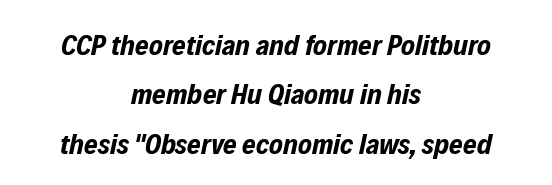
Q: Is the text bold? A: Yes.
Q: Is the text italic (slanted)? A: Yes, it leans right by about 12 degrees.
Q: Is the text underlined? A: No.
Q: How is the paragraph aligned? A: Centered.
Q: Is the spacing between letters normal or unusually wide? A: Normal.
Q: Is the spacing between lines tight, normal or loose? A: Normal.
Q: Width (condensed, normal, or wide)? A: Condensed.
Q: Stroke contrast? A: Low.
Q: x-height? A: Medium.
Q: Monospaced? A: No.
